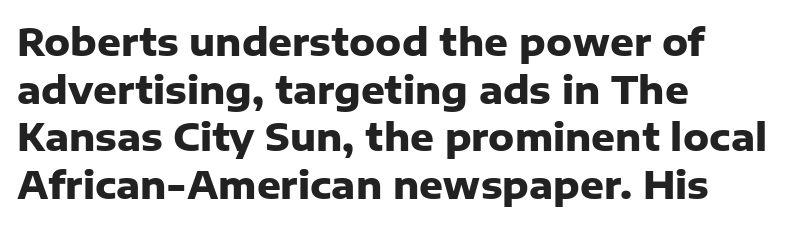
The image shows 37 px heavy sans-serif type, upright; set left-aligned, normal line spacing (1.29x), normal letter spacing, not underlined; low stroke contrast and a medium x-height.
